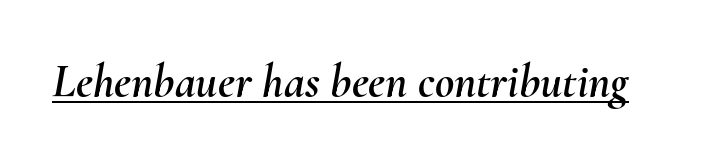
The image shows 47 px text type, italic (leaning right); set normal letter spacing, underlined; medium stroke contrast and a small x-height.
